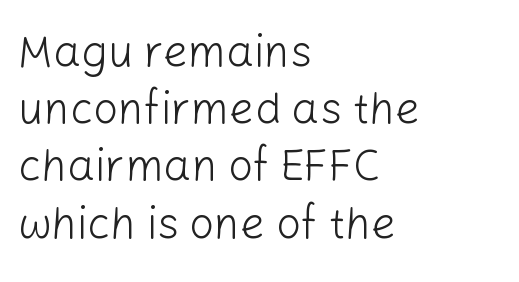
The image shows 44 px light sans-serif type, upright; set left-aligned, normal line spacing (1.3x), normal letter spacing, not underlined; low stroke contrast and a medium x-height.
